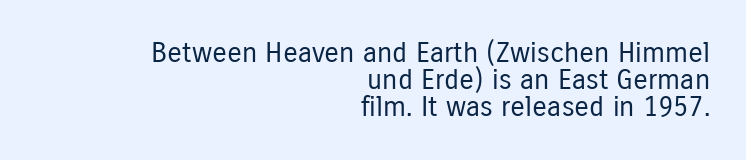
The image shows 28 px regular-weight, condensed sans-serif type, upright; set right-aligned, tight line spacing (0.96x), normal letter spacing, not underlined; low stroke contrast and a medium x-height.
